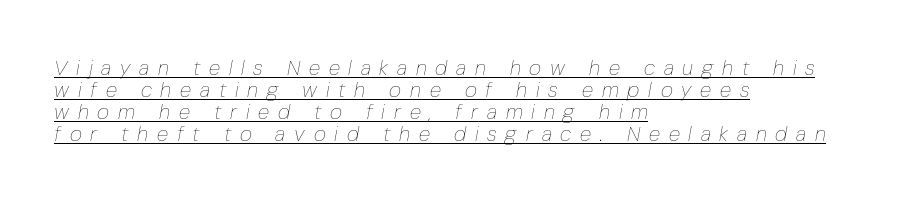
{"italic": "yes", "lean": "right", "slant_degrees": 10, "bold": "no", "underline": "yes", "align": "left", "line_spacing": "tight", "line_spacing_ratio": 1.05, "letter_spacing": "wide", "letter_spacing_em": 0.42, "glyph_px": 21}
